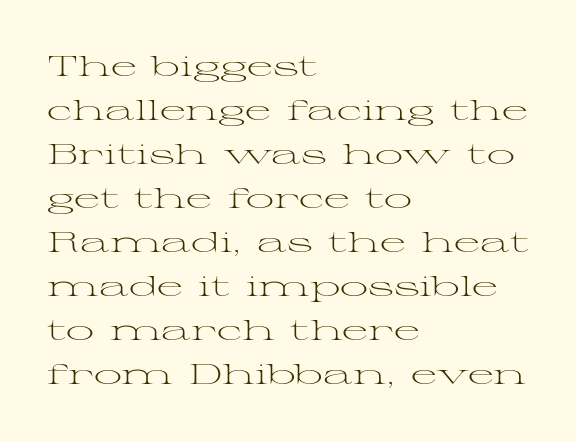
The image shows 28 px light, wide serif type, upright; set left-aligned, normal line spacing (1.57x), normal letter spacing, not underlined; medium stroke contrast and a medium x-height.
